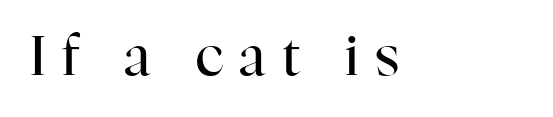
Q: Is the text bold? A: No.
Q: Is the text italic (slanted)? A: No, it is upright.
Q: Is the typeface a serif or a sans-serif typeface? A: Serif.
Q: Is the text underlined? A: No.
Q: How is the paragraph aligned? A: Left-aligned.
Q: Is the spacing between letters normal or unusually wide? A: Unusually wide.
Q: Width (condensed, normal, or wide)? A: Normal.
Q: Stroke contrast? A: High.
Q: x-height? A: Medium.
Q: Monospaced? A: No.
